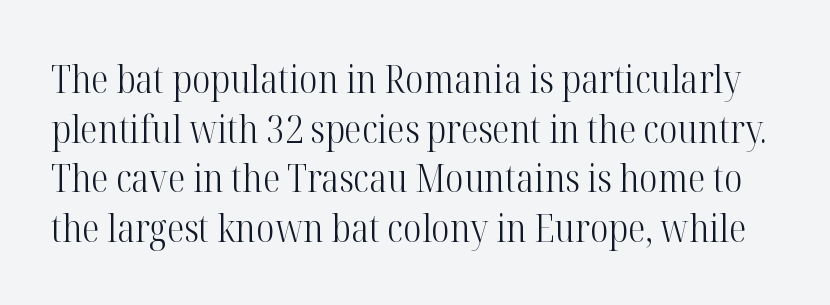
Here the glyphs are tracked normally, forming tight word shapes. Descender tails drop into unmarked territory. No heavy texture on the line: the type isn't bold. Honestly, the row spacing looks completely unremarkable. These lines are composed in type with serifs.
